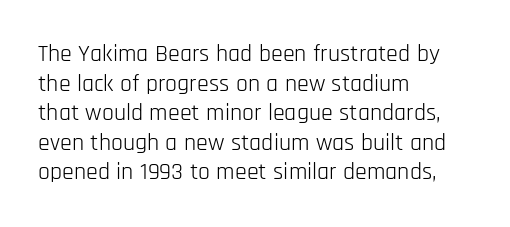
Q: Is the text bold? A: No.
Q: Is the text italic (slanted)? A: No, it is upright.
Q: Is the text underlined? A: No.
Q: How is the paragraph aligned? A: Left-aligned.
Q: Is the spacing between letters normal or unusually wide? A: Normal.
